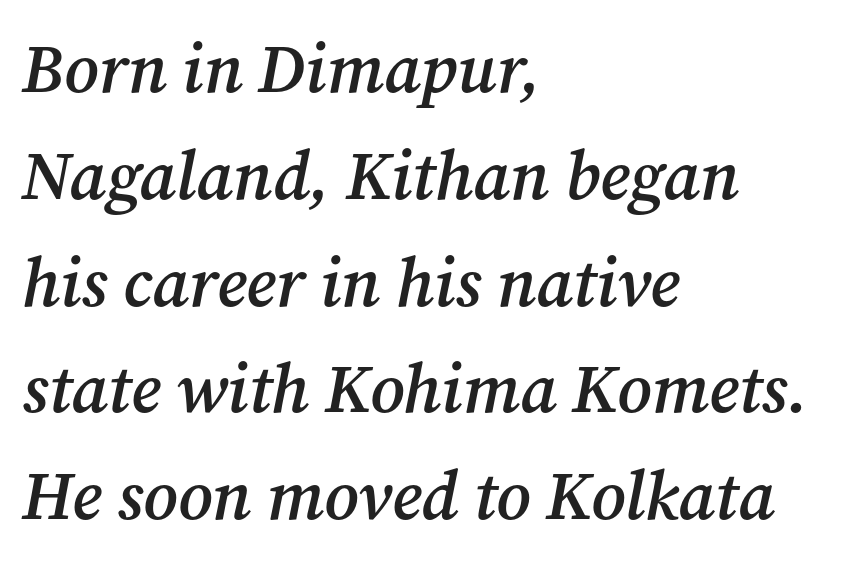
Looks like regular typesetting: each glyph gets only the width it needs. This is oblique type, the kind used for emphasis or titles. Glyph-to-glyph distance matches everyday printed text. Summary of vertical rhythm: regular, with standard interline spacing. The letters carry serifs — small finishing strokes at the ends of their stems. Just letters on the line, the space beneath them empty.
